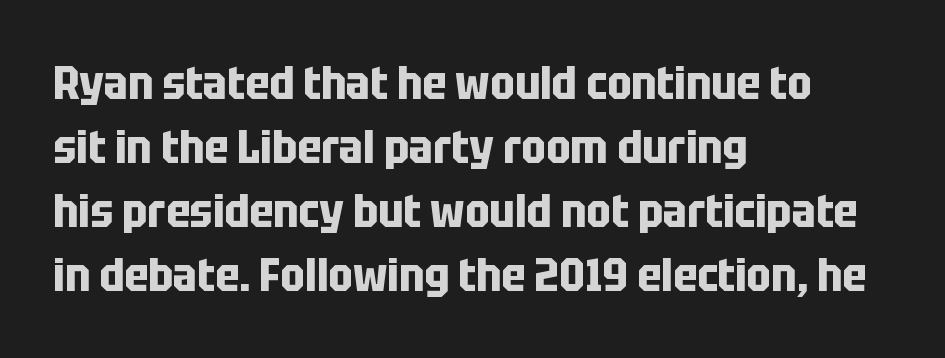
{"serif": "no", "italic": "no", "bold": "yes", "weight": "bold", "width": "condensed", "stroke_contrast": "low", "x_height": "large", "monospaced": "no", "underline": "no", "align": "left", "line_spacing": "normal", "line_spacing_ratio": 1.39, "letter_spacing": "normal", "letter_spacing_em": 0.0, "glyph_px": 46}
